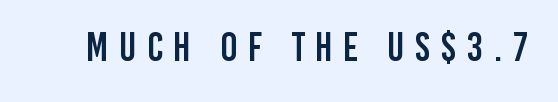
The image shows 40 px condensed sans-serif type, upright; set unusually wide letter spacing (+0.26 em), not underlined; low stroke contrast and a large x-height.
